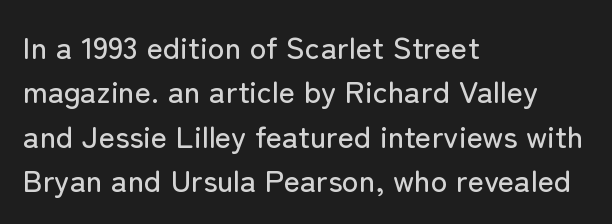
Is the letter spacing exaggerated? No — it looks like the ordinary default. The glyphs are unaccompanied by any horizontal stroke below them. Characters remain perfectly vertical along every line. How would I describe the line gaps? Plain and ordinary.
